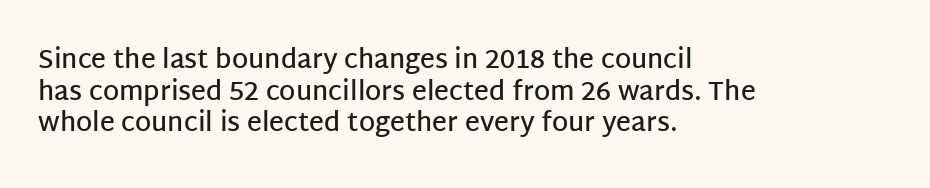
The image shows 26 px text type, upright; set left-aligned, line spacing 1.22x, normal letter spacing, not underlined.
